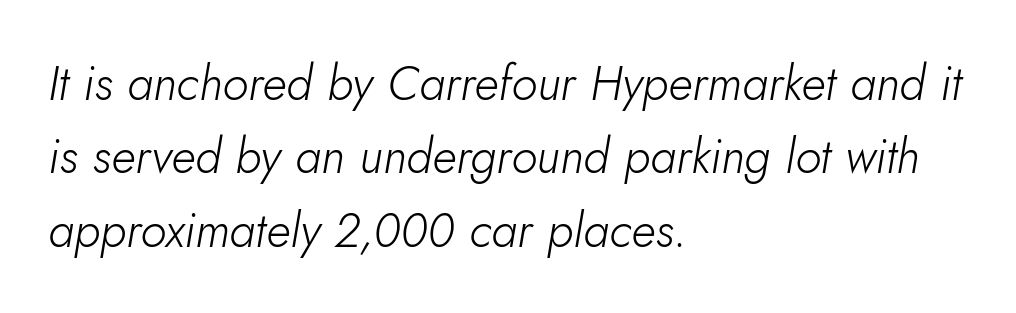
The image shows 48 px light type, italic (leaning right); set left-aligned, normal line spacing (1.53x), normal letter spacing, not underlined; low stroke contrast and a small x-height.
